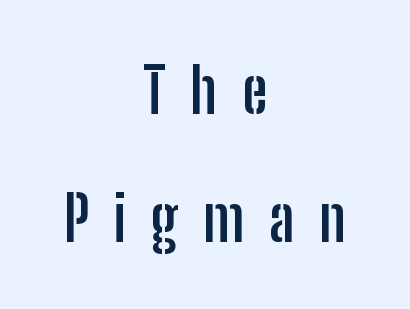
The image shows 62 px semibold, condensed sans-serif type, upright; set centered, loose line spacing (2.06x), unusually wide letter spacing (+0.4 em), not underlined; low stroke contrast and a medium x-height.
